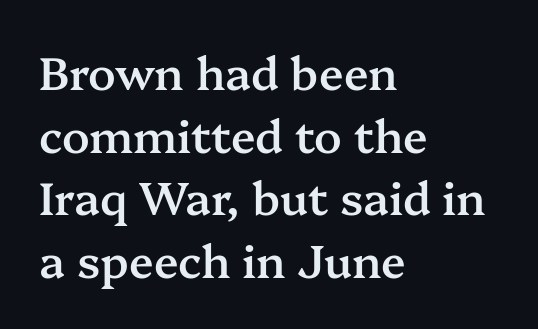
The image shows 45 px semibold serif type, upright; set left-aligned, normal line spacing (1.39x), normal letter spacing, not underlined; medium stroke contrast and a medium x-height.
